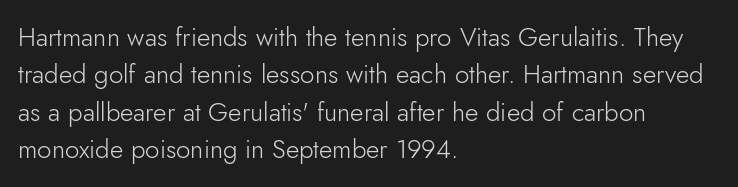
The image shows 26 px text type, upright; set left-aligned, normal line spacing (1.44x), normal letter spacing, not underlined.
